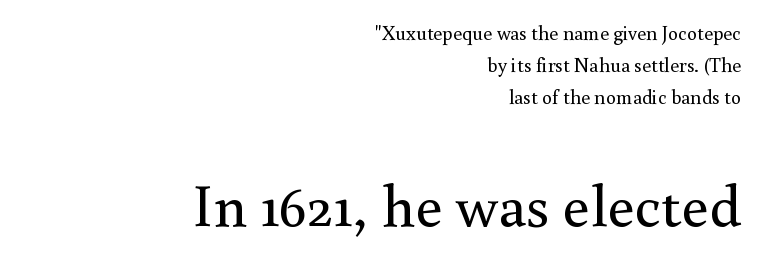
{"serif": "yes", "italic": "no", "bold": "no", "weight": "regular", "width": "normal", "stroke_contrast": "medium", "x_height": "small", "monospaced": "no", "underline": "no", "align": "right", "line_spacing": "normal", "line_spacing_ratio": 1.59, "letter_spacing": "normal", "letter_spacing_em": 0.0, "larger_block": "second", "size_ratio": 3.05, "glyph_px": 61}
